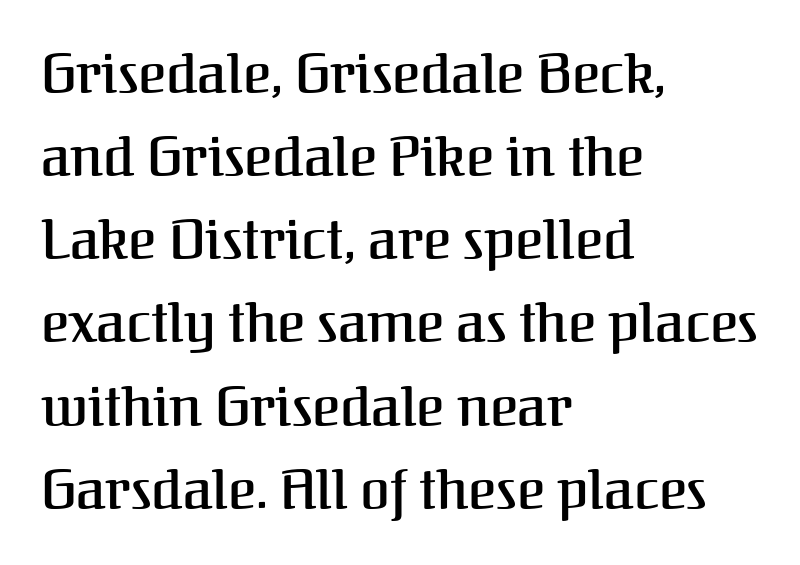
Regular leading. Character widths vary here, with narrow letters taking less room than wide ones. Glyph-to-glyph distance matches everyday printed text. Type without underlining. Does the copy run flush right? No — it runs flush left. The rendering uses a semibold face; strokes are thickened but not to full bold.
